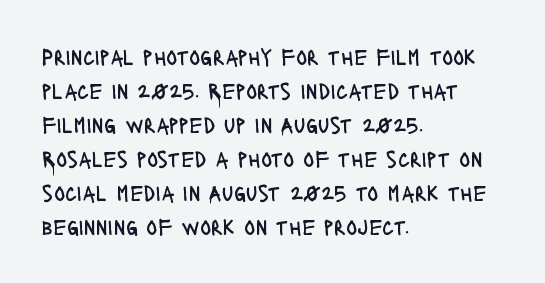
The type sits square on the baseline with zero lean. Stem width sits at or under what a default text font uses. Horizontally, the lines are justified to the leading edge only. This sample keeps an unexceptional amount of space between lines. The space beneath each line is pristine and unruled. There is no visible air inserted between adjacent glyphs.
